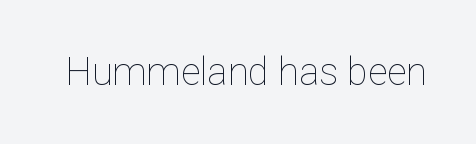
Q: Is the text bold? A: No.
Q: Is the text italic (slanted)? A: No, it is upright.
Q: Is the text underlined? A: No.
Q: Is the spacing between letters normal or unusually wide? A: Normal.
Q: Width (condensed, normal, or wide)? A: Normal.
Q: Stroke contrast? A: Low.
Q: x-height? A: Medium.
Q: Monospaced? A: No.
